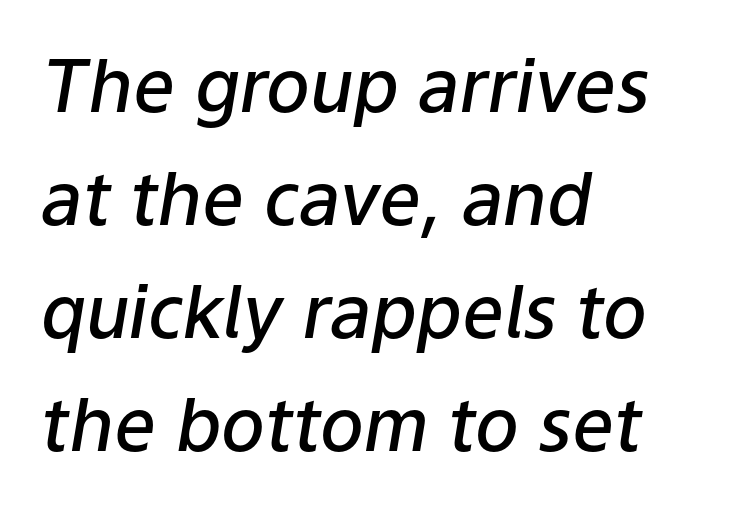
You could not count columns in this text — the font is proportionally spaced. This block has exactly the height ordinary leading produces. What stands out about the letter spacing? Nothing — it is the standard amount. Has an underline been added? It has not.
